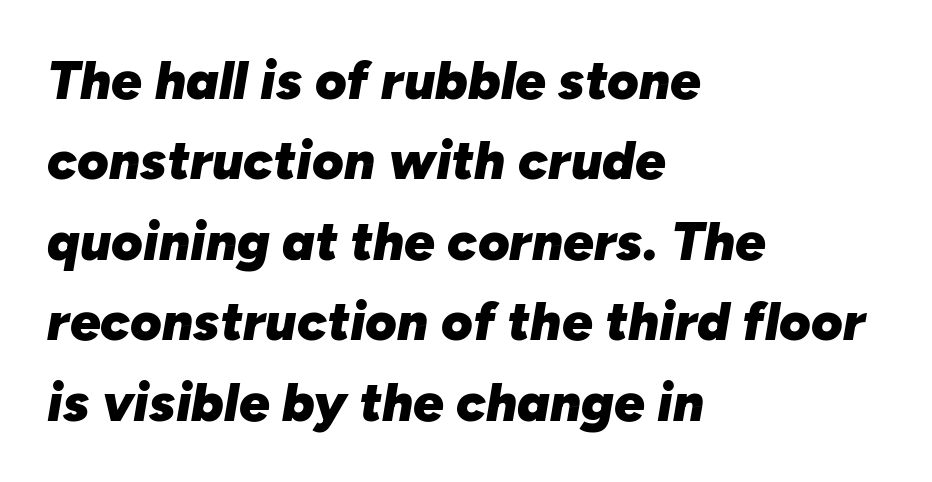
{"italic": "yes", "lean": "right", "slant_degrees": 10, "bold": "yes", "weight": "heavy", "width": "normal", "stroke_contrast": "low", "x_height": "medium", "monospaced": "no", "underline": "no", "align": "left", "line_spacing": "normal", "line_spacing_ratio": 1.49, "letter_spacing": "normal", "letter_spacing_em": 0.0, "glyph_px": 54}
